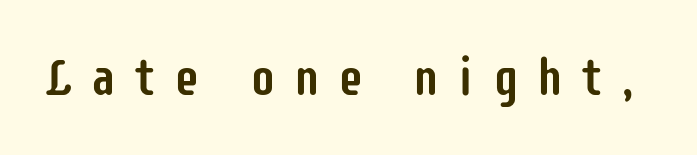
Letters rest on an invisible, unmarked baseline. Is this a fixed-width face? No — the glyphs have proportional, varying widths. Someone cranked the tracking dial way up on this one. Does the type have serifs? No, each stem ends abruptly.
